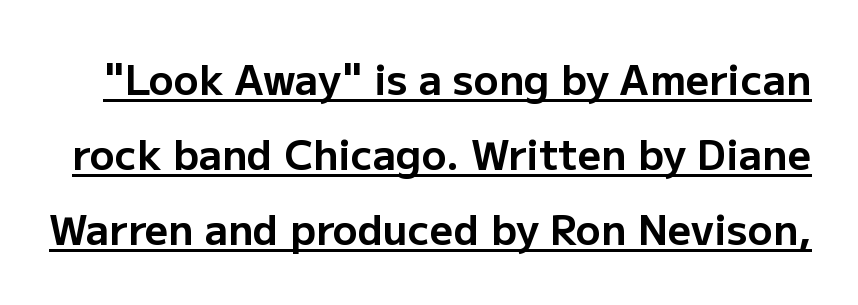
A typesetter would call this zero additional tracking. Caption: bold face, heavy strokes. Here the designer chose a conventional face with non-uniform glyph widths. A typesetter would mark this as roman, not italic. Honestly, the underline is the first thing you notice here.
